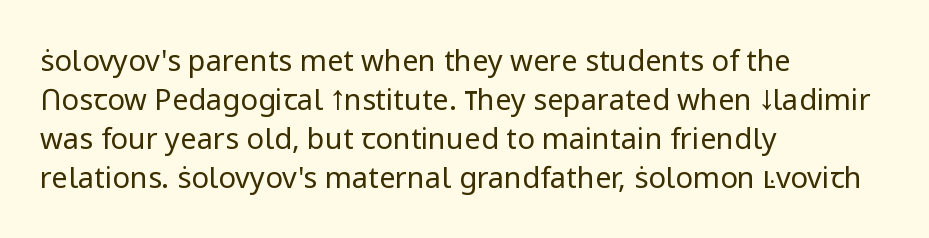
{"serif": "no", "italic": "no", "bold": "no", "weight": "regular", "width": "normal", "stroke_contrast": "low", "x_height": "medium", "monospaced": "no", "underline": "no", "align": "left", "line_spacing": "normal", "line_spacing_ratio": 1.35, "letter_spacing": "normal", "letter_spacing_em": 0.0, "glyph_px": 29}
